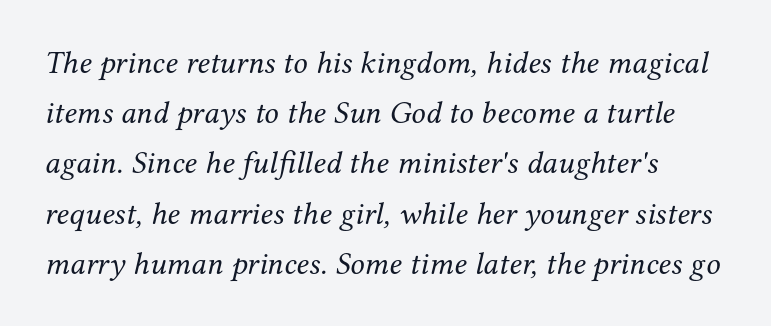
{"serif": "yes", "italic": "yes", "lean": "right", "slant_degrees": 12, "bold": "no", "weight": "regular", "width": "normal", "stroke_contrast": "medium", "x_height": "medium", "monospaced": "no", "underline": "no", "align": "left", "line_spacing": "normal", "line_spacing_ratio": 1.57, "letter_spacing": "normal", "letter_spacing_em": 0.0, "glyph_px": 32}
